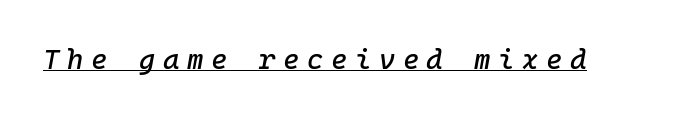
Q: Is the text italic (slanted)? A: Yes, it leans right by about 10 degrees.
Q: Is the text underlined? A: Yes.
Q: Is the spacing between letters normal or unusually wide? A: Unusually wide.
Q: Width (condensed, normal, or wide)? A: Normal.
Q: Stroke contrast? A: Low.
Q: x-height? A: Medium.
Q: Monospaced? A: Yes.
